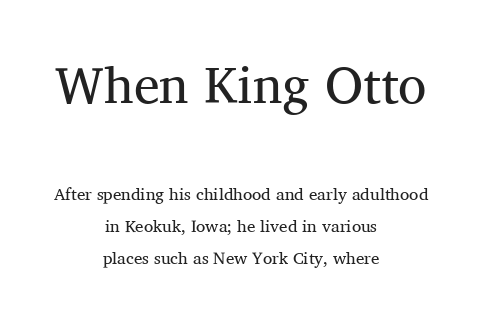
The letters stand straight up with perfectly vertical stems. Are there feet on the stems? There are — it's a serif. This is not heavy type; no bold has been used. Inter-character spacing is left at the font's built-in metrics. The upper block of text is set noticeably larger than the block beneath it. Any mark beneath the type? The region is blank.
